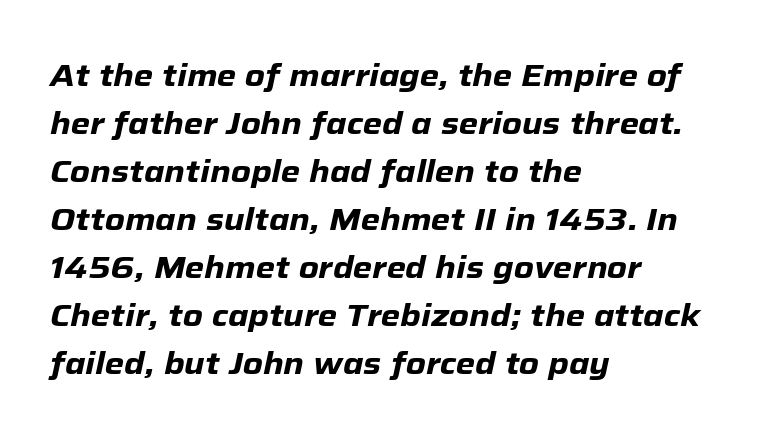
Q: Is the text bold? A: Yes.
Q: Is the text italic (slanted)? A: Yes, it leans right by about 12 degrees.
Q: Is the text underlined? A: No.
Q: How is the paragraph aligned? A: Left-aligned.
Q: Is the spacing between letters normal or unusually wide? A: Normal.
Q: Is the spacing between lines tight, normal or loose? A: Normal.
Q: Width (condensed, normal, or wide)? A: Normal.
Q: Stroke contrast? A: Low.
Q: x-height? A: Medium.
Q: Monospaced? A: No.
